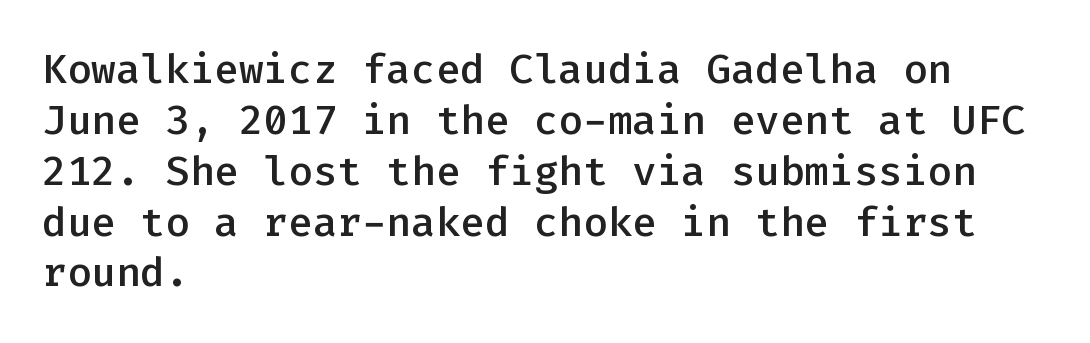
Q: Is the text bold? A: Semi-bold.
Q: Is the text italic (slanted)? A: No, it is upright.
Q: Is the typeface a serif or a sans-serif typeface? A: Sans-serif.
Q: Is the text underlined? A: No.
Q: How is the paragraph aligned? A: Left-aligned.
Q: Is the spacing between letters normal or unusually wide? A: Normal.
Q: Width (condensed, normal, or wide)? A: Normal.
Q: Stroke contrast? A: Low.
Q: x-height? A: Medium.
Q: Monospaced? A: Yes.
